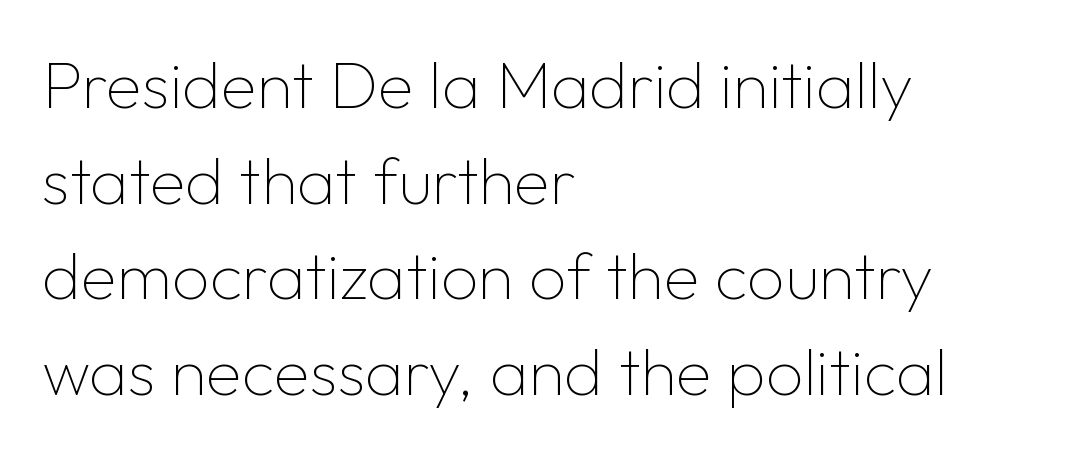
Q: Is the text bold? A: No.
Q: Is the text italic (slanted)? A: No, it is upright.
Q: Is the typeface a serif or a sans-serif typeface? A: Sans-serif.
Q: Is the text underlined? A: No.
Q: How is the paragraph aligned? A: Left-aligned.
Q: Is the spacing between letters normal or unusually wide? A: Normal.
Q: Is the spacing between lines tight, normal or loose? A: Normal.
Q: Width (condensed, normal, or wide)? A: Normal.
Q: Stroke contrast? A: Low.
Q: x-height? A: Medium.
Q: Monospaced? A: No.
